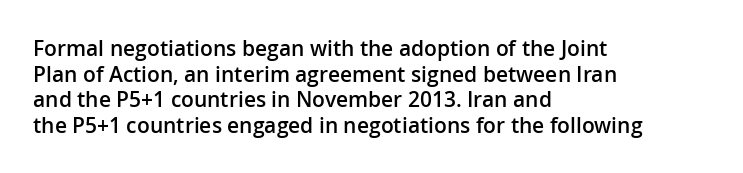
Nobody drew a line under any word here. The letters stand straight up with perfectly vertical stems. Emphasis by weight is partial: semibold. Nobody touched the tracking dial on this one. Compared with a centered layout, this one pins lines to the left instead.
